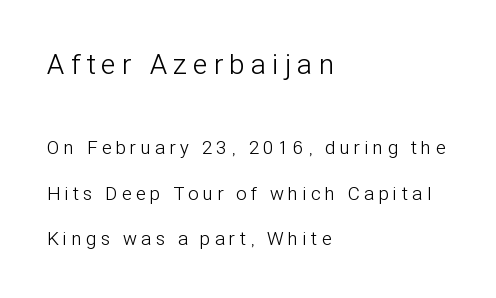
The image shows 28 px light, condensed sans-serif type, upright; set left-aligned, loose line spacing (2.39x), unusually wide letter spacing (+0.24 em), not underlined; the first (top) block is 1.47x larger; low stroke contrast and a medium x-height.
